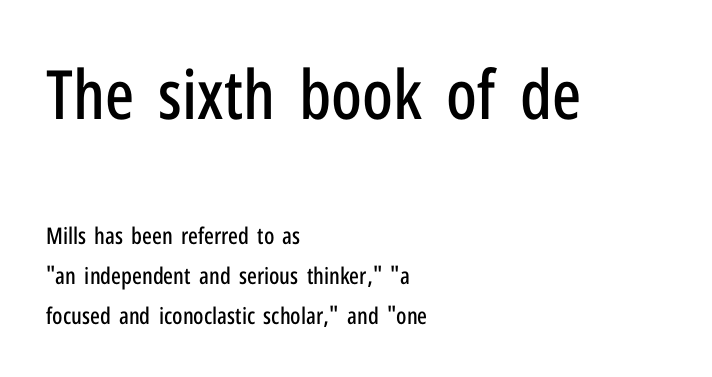
The image shows 68 px condensed sans-serif type, upright; set left-aligned, line spacing 1.74x, normal letter spacing, not underlined; the first (top) block is 2.96x larger; low stroke contrast and a medium x-height.
